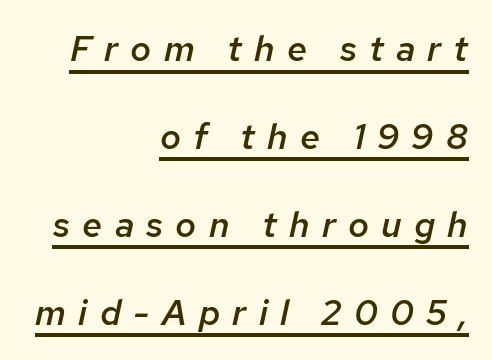
Q: Is the text bold? A: Semi-bold.
Q: Is the text italic (slanted)? A: Yes, it leans right by about 12 degrees.
Q: Is the text underlined? A: Yes.
Q: How is the paragraph aligned? A: Right-aligned.
Q: Is the spacing between letters normal or unusually wide? A: Unusually wide.
Q: Is the spacing between lines tight, normal or loose? A: Loose.
Q: Width (condensed, normal, or wide)? A: Normal.
Q: Stroke contrast? A: Low.
Q: x-height? A: Medium.
Q: Monospaced? A: No.
